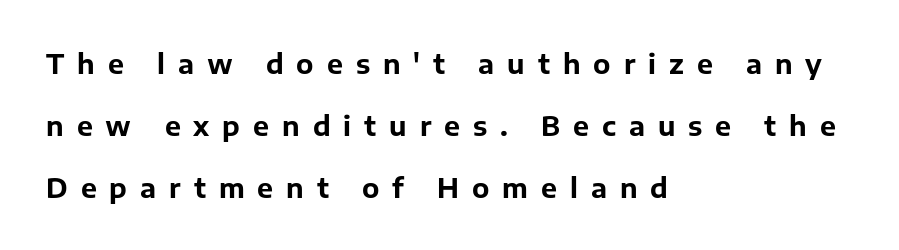
{"italic": "no", "bold": "yes", "underline": "no", "align": "left", "line_spacing": "loose", "line_spacing_ratio": 2.29, "letter_spacing": "wide", "letter_spacing_em": 0.48, "glyph_px": 27}
